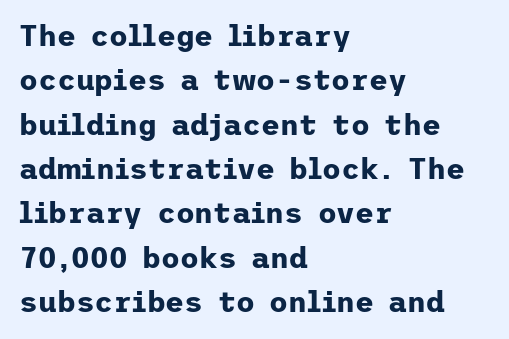
Does the lettering tilt? It doesn't — this is upright. On the weight axis this lands at bold, roughly 700. A student would call this left alignment; a typographer would say flush left, rag right. Rows of type keep a routine distance in the vertical direction. Regarding serifs, this sample does without them.
